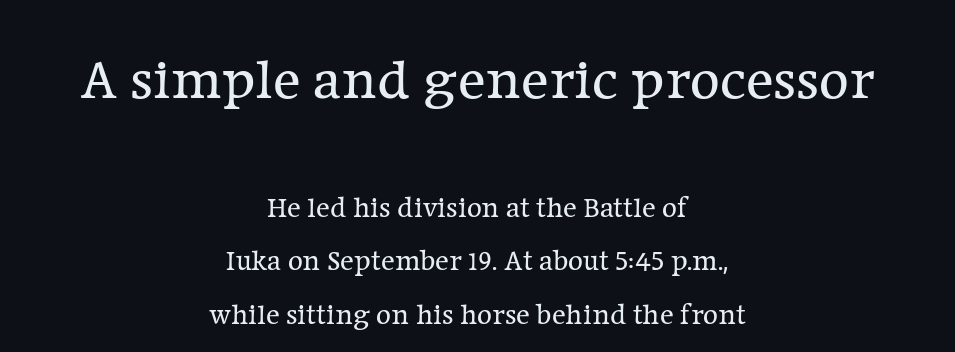
The image shows 58 px regular-weight serif type, upright; set centered, line spacing 1.85x, normal letter spacing, not underlined; the first (top) block is 2.0x larger; low stroke contrast and a medium x-height.
